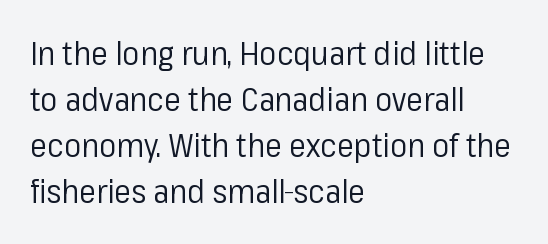
The font family rendered here belongs to the sans-serif group. Note the varied advance widths — an 'i' is clearly narrower than an 'm'. Bare-footed words on every line. The horizontal fit of the characters is conventional and even.
